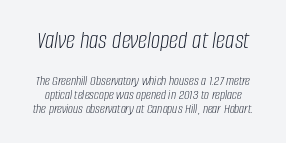
The image shows 26 px text type, italic (leaning right); set tight line spacing (1.03x), normal letter spacing, not underlined; the first (top) block is 1.86x larger.
